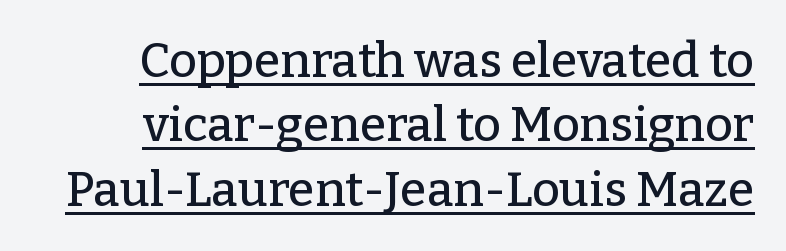
A typesetter would call this proportional, since set widths differ per character. Rows of type keep a routine distance in the vertical direction. The axis of the letterforms is exactly vertical. Each word holds together tightly as a unit, with standard inter-letter gaps.
